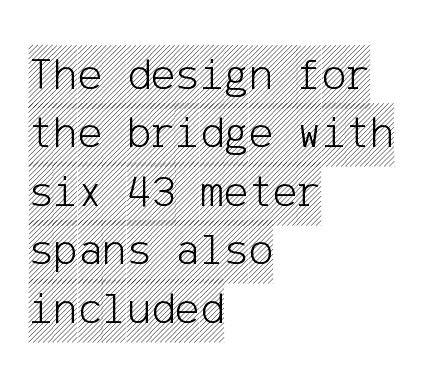
Q: Is the text italic (slanted)? A: No, it is upright.
Q: Is the text underlined? A: No.
Q: How is the paragraph aligned? A: Left-aligned.
Q: Is the spacing between letters normal or unusually wide? A: Normal.
Q: Is the spacing between lines tight, normal or loose? A: Normal.
Q: Width (condensed, normal, or wide)? A: Condensed.
Q: x-height? A: Large.
